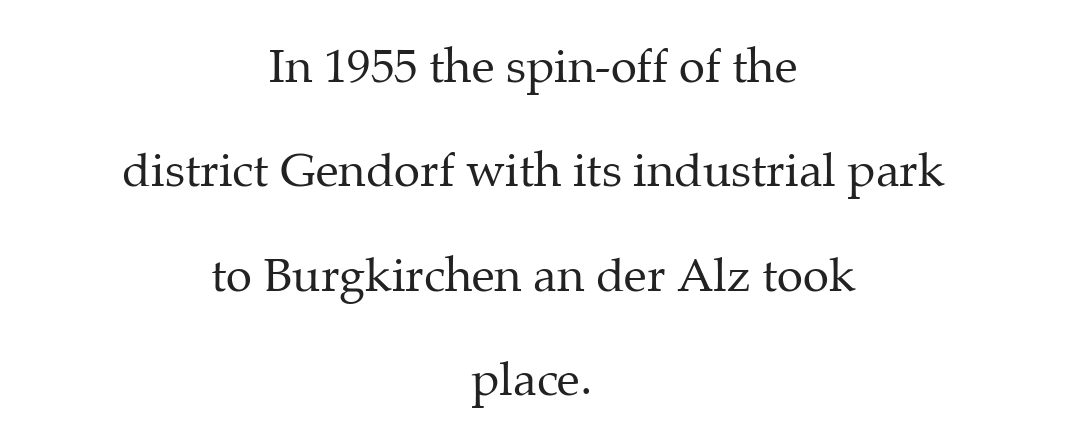
Q: Is the text bold? A: No.
Q: Is the text italic (slanted)? A: No, it is upright.
Q: Is the typeface a serif or a sans-serif typeface? A: Serif.
Q: Is the text underlined? A: No.
Q: How is the paragraph aligned? A: Centered.
Q: Is the spacing between letters normal or unusually wide? A: Normal.
Q: Is the spacing between lines tight, normal or loose? A: Loose.
Q: Width (condensed, normal, or wide)? A: Normal.
Q: Stroke contrast? A: Medium.
Q: x-height? A: Medium.
Q: Monospaced? A: No.
